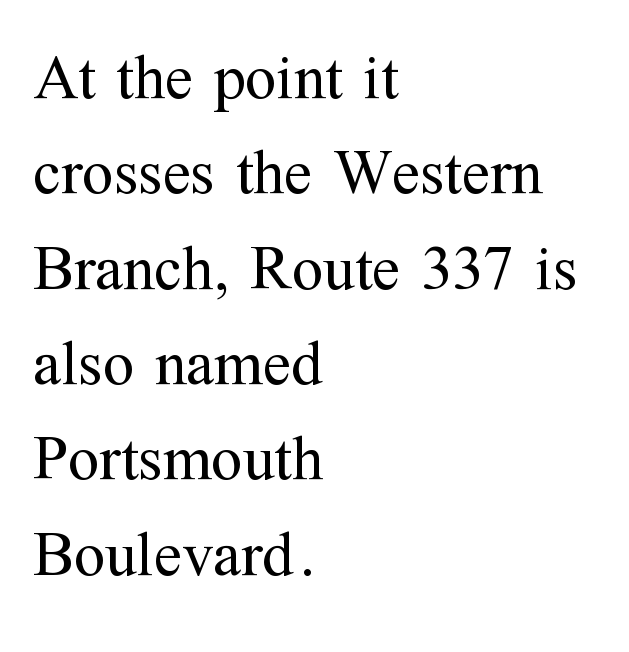
Q: Is the text bold? A: No.
Q: Is the text italic (slanted)? A: No, it is upright.
Q: Is the typeface a serif or a sans-serif typeface? A: Serif.
Q: Is the text underlined? A: No.
Q: How is the paragraph aligned? A: Left-aligned.
Q: Is the spacing between letters normal or unusually wide? A: Normal.
Q: Is the spacing between lines tight, normal or loose? A: Normal.
Q: Width (condensed, normal, or wide)? A: Normal.
Q: Stroke contrast? A: Medium.
Q: x-height? A: Medium.
Q: Monospaced? A: No.
